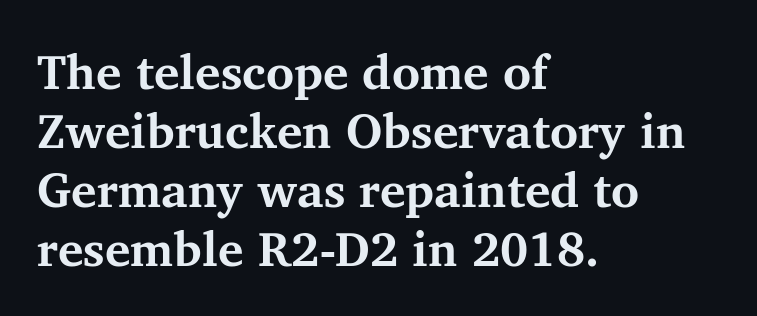
Every stem runs plumb, perpendicular to the baseline. As a designer I'd log this as weight 700, bold. Note the varied advance widths — an 'i' is clearly narrower than an 'm'. Look at the bottom of the vertical strokes: they flare into serifs here.
